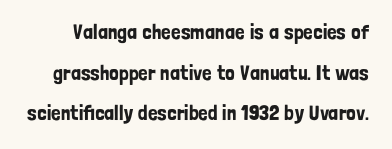
{"italic": "no", "underline": "no", "line_spacing": "loose", "line_spacing_ratio": 1.93, "letter_spacing": "normal", "letter_spacing_em": 0.0, "glyph_px": 21}
